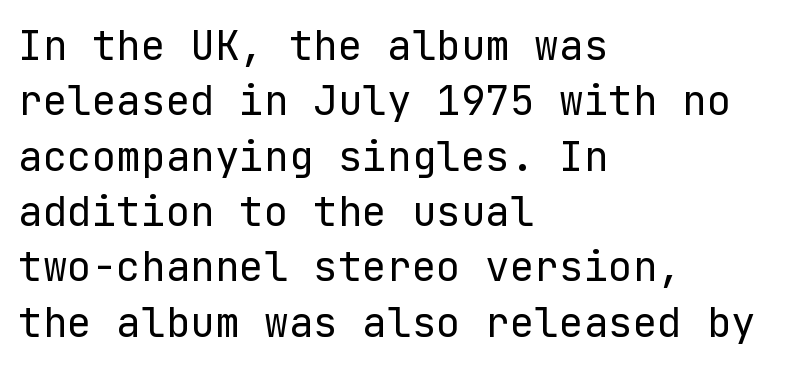
Nobody drew a line under any word here. Posture: vertical. The letters look calm and open, with moderate or lighter stems. Each letter's strokes conclude bluntly, with no projecting serifs.
